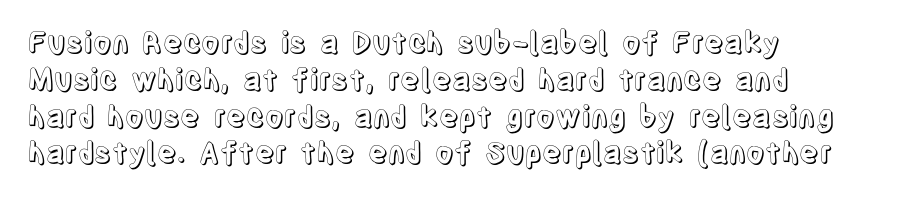
{"italic": "no", "width": "condensed", "x_height": "large", "monospaced": "no", "underline": "no", "align": "left", "line_spacing": "normal", "line_spacing_ratio": 1.27, "letter_spacing": "normal", "letter_spacing_em": 0.0, "glyph_px": 29}
